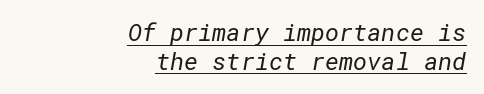
The image shows 24 px text type; set right-aligned, line spacing 1.19x, normal letter spacing, underlined.
